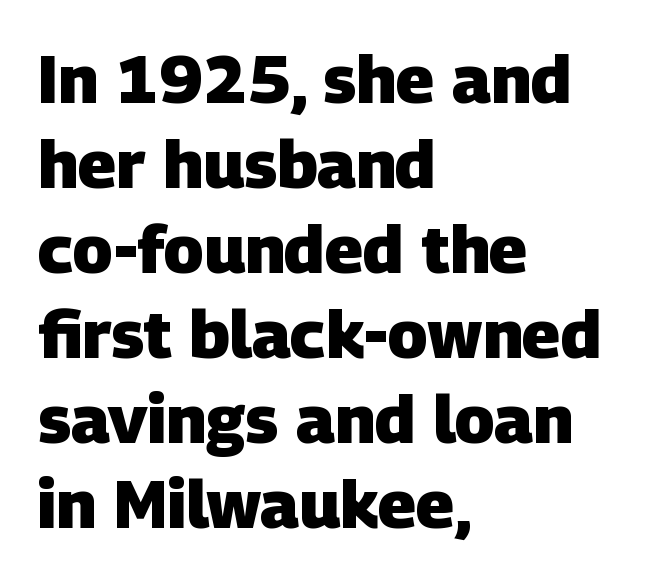
This sample keeps an unexceptional amount of space between lines. Tracking here is standard; glyphs follow each other at the usual distance. This sample is left-justified, so line endings fall wherever the words run out. Its strokes are broad and dark, the hallmark of bold type.
